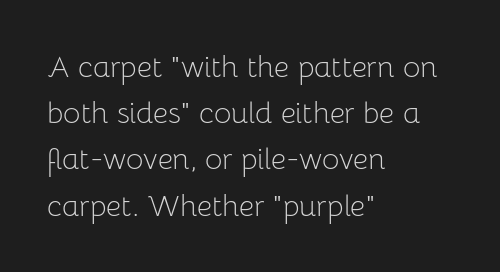
Q: Is the text bold? A: No.
Q: Is the text italic (slanted)? A: No, it is upright.
Q: Is the typeface a serif or a sans-serif typeface? A: Sans-serif.
Q: Is the text underlined? A: No.
Q: How is the paragraph aligned? A: Left-aligned.
Q: Is the spacing between letters normal or unusually wide? A: Normal.
Q: Is the spacing between lines tight, normal or loose? A: Normal.
Q: Width (condensed, normal, or wide)? A: Normal.
Q: Stroke contrast? A: Low.
Q: x-height? A: Medium.
Q: Monospaced? A: No.
